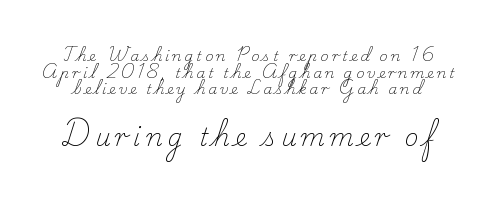
{"bold": "no", "underline": "no", "line_spacing_ratio": 1.19, "letter_spacing": "wide", "letter_spacing_em": 0.21, "larger_block": "second", "size_ratio": 1.71, "glyph_px": 24}
